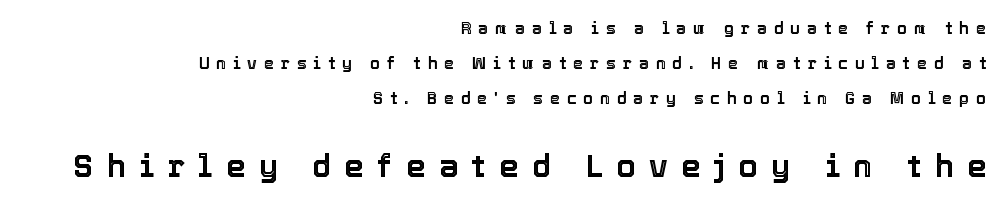
The image shows 31 px text type, upright; set right-aligned, loose line spacing (2.2x), unusually wide letter spacing (+0.43 em), not underlined; the second (bottom) block is 1.94x larger; a medium x-height.
